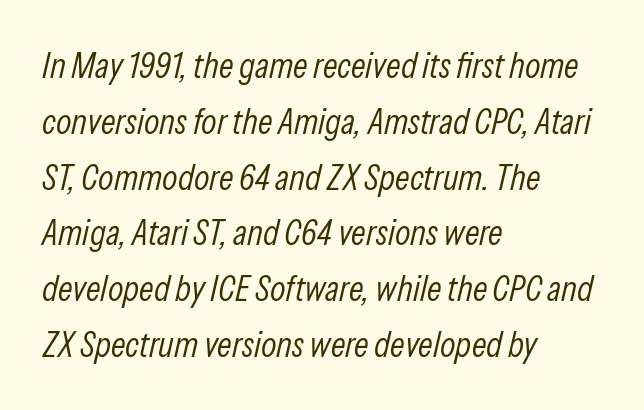
{"italic": "yes", "lean": "right", "slant_degrees": 13, "bold": "no", "weight": "light", "width": "condensed", "stroke_contrast": "low", "x_height": "medium", "monospaced": "no", "underline": "no", "align": "left", "line_spacing": "normal", "line_spacing_ratio": 1.55, "letter_spacing": "normal", "letter_spacing_em": 0.0, "glyph_px": 36}
